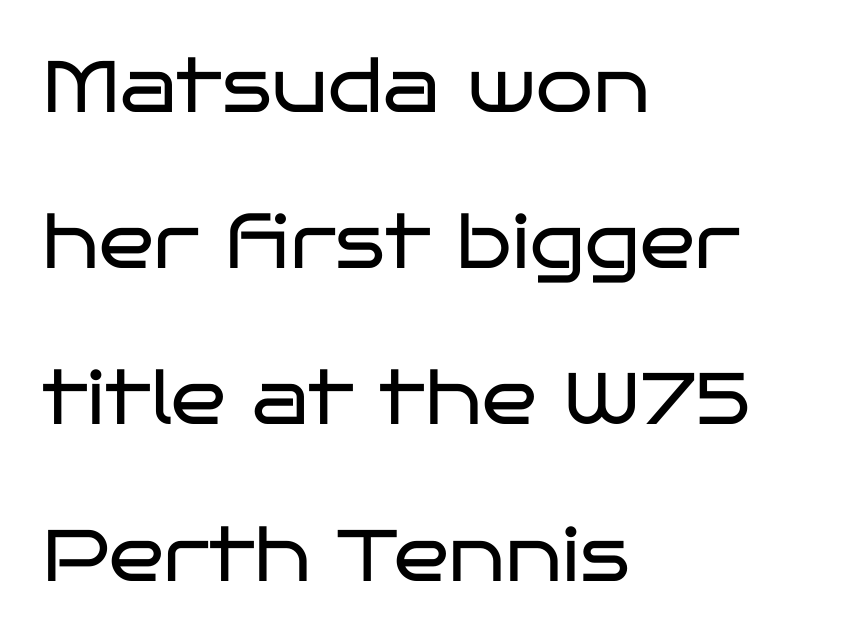
The rendering uses natural spacing where letterforms have individual widths. Teacher's note: observe the even left margin — that is flush-left alignment. The gap between lines stays unmarked. Loosely led — the rows are spread out. Is this a heavy cut? Hardly; it is regular or lighter.
